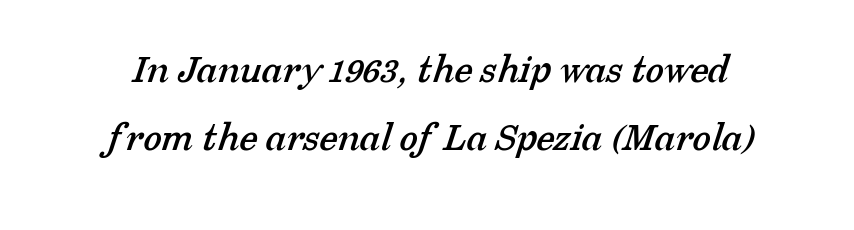
{"serif": "yes", "width": "normal", "stroke_contrast": "low", "x_height": "medium", "monospaced": "no", "underline": "no", "line_spacing": "normal", "line_spacing_ratio": 1.63, "letter_spacing": "normal", "letter_spacing_em": 0.0, "glyph_px": 42}
